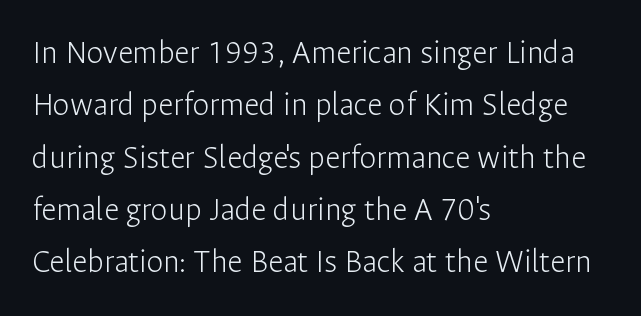
{"serif": "no", "italic": "no", "bold": "no", "weight": "light", "width": "normal", "stroke_contrast": "low", "x_height": "medium", "monospaced": "no", "underline": "no", "align": "left", "line_spacing": "normal", "line_spacing_ratio": 1.54, "letter_spacing": "normal", "letter_spacing_em": 0.0, "glyph_px": 34}
